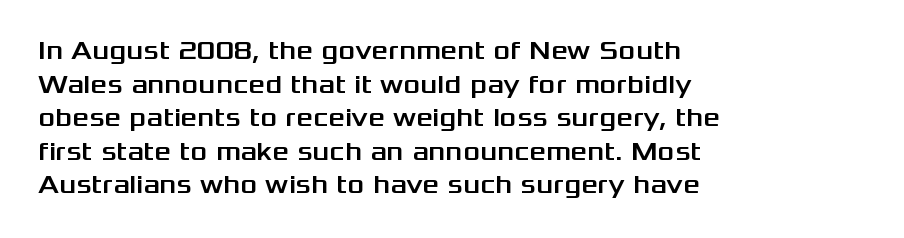
Q: Is the text italic (slanted)? A: No, it is upright.
Q: Is the text underlined? A: No.
Q: How is the paragraph aligned? A: Left-aligned.
Q: Is the spacing between letters normal or unusually wide? A: Normal.
Q: Is the spacing between lines tight, normal or loose? A: Normal.
